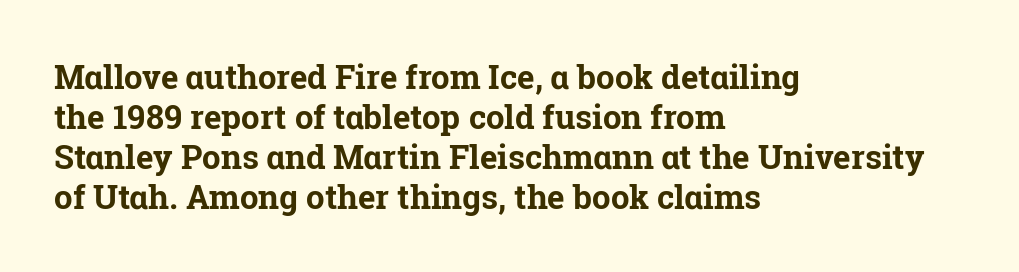
The foot of each line stays bare and open. All the whitespace from short lines collects on the right. Typographically, this falls in the serif category. The font is running at its bold setting. Caption: standard tracking, unaltered. Character widths vary here, with narrow letters taking less room than wide ones.
